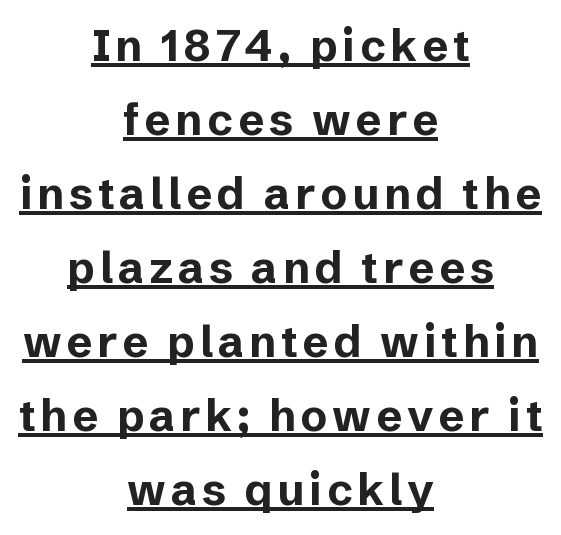
Horizontal bands of white between lines are of average thickness. Honestly, the underline is the first thing you notice here. This sample uses a sans-serif face. A typesetter would mark this as roman, not italic.
